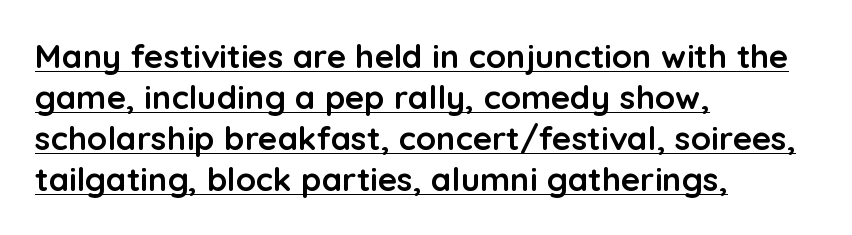
Q: Is the text bold? A: Yes.
Q: Is the text italic (slanted)? A: No, it is upright.
Q: Is the typeface a serif or a sans-serif typeface? A: Sans-serif.
Q: Is the text underlined? A: Yes.
Q: How is the paragraph aligned? A: Left-aligned.
Q: Is the spacing between letters normal or unusually wide? A: Normal.
Q: Width (condensed, normal, or wide)? A: Normal.
Q: Stroke contrast? A: Low.
Q: x-height? A: Medium.
Q: Monospaced? A: No.
